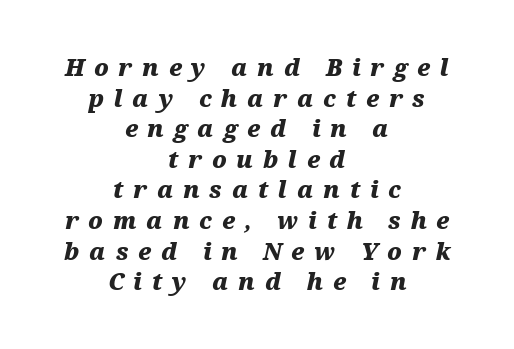
The passage shown leans; its letterforms are oblique. These lines sit exactly where default settings would place them. The strip under each line holds only bare page. How are the letters spaced? Widely, with obvious added tracking.
